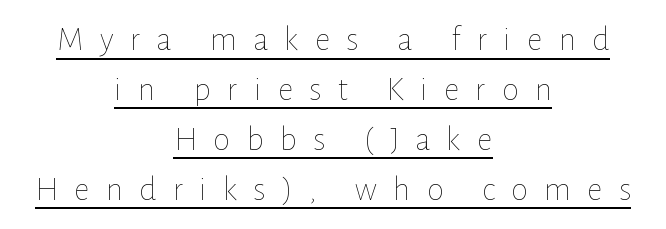
Q: Is the text bold? A: No.
Q: Is the text italic (slanted)? A: No, it is upright.
Q: Is the text underlined? A: Yes.
Q: How is the paragraph aligned? A: Centered.
Q: Is the spacing between letters normal or unusually wide? A: Unusually wide.
Q: Is the spacing between lines tight, normal or loose? A: Normal.
Q: Width (condensed, normal, or wide)? A: Normal.
Q: Stroke contrast? A: Low.
Q: x-height? A: Medium.
Q: Monospaced? A: No.
